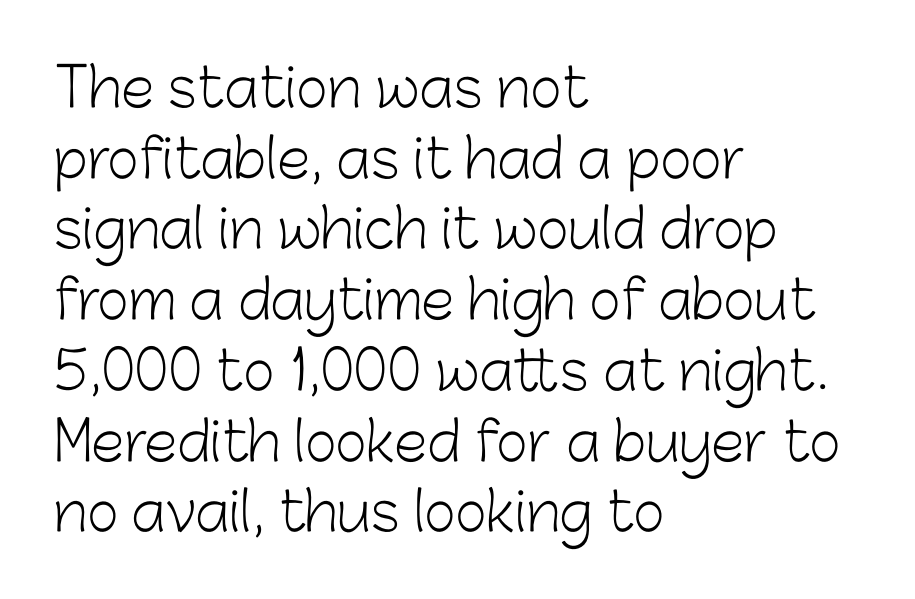
Is the letter spacing exaggerated? No — it looks like the ordinary default. Nothing heavy about these letters — not bold at all. The glyphs in this specimen are sans serif. A normal amount of white space separates one row of letters from the next.
